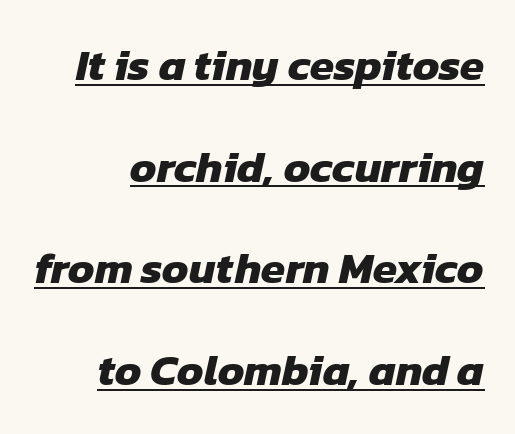
The image shows 44 px heavy sans-serif type; set loose line spacing (2.31x), normal letter spacing, underlined; low stroke contrast and a medium x-height.
